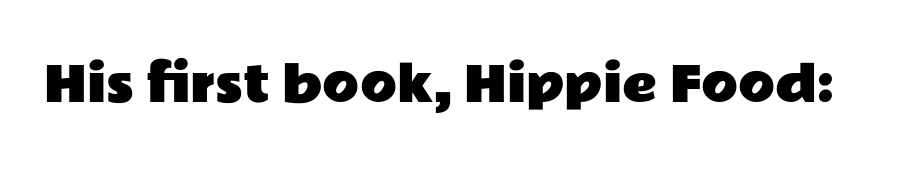
Q: Is the text italic (slanted)? A: No, it is upright.
Q: Is the typeface a serif or a sans-serif typeface? A: Sans-serif.
Q: Is the text underlined? A: No.
Q: Is the spacing between letters normal or unusually wide? A: Normal.
Q: Width (condensed, normal, or wide)? A: Wide.
Q: Stroke contrast? A: Low.
Q: x-height? A: Medium.
Q: Monospaced? A: No.
